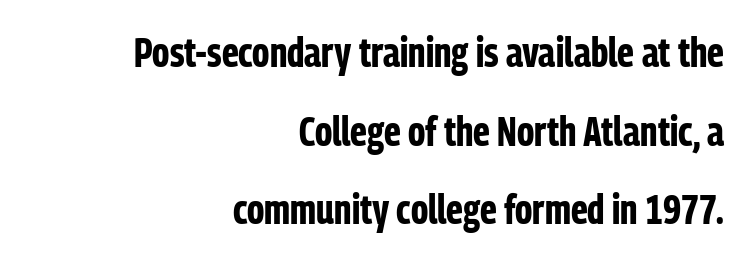
The image shows 41 px bold, condensed sans-serif type, upright; set right-aligned, loose line spacing (1.92x), normal letter spacing, not underlined; low stroke contrast and a medium x-height.
